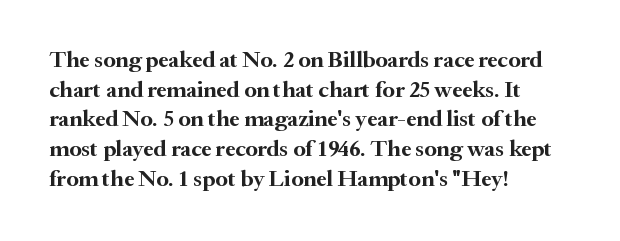
Q: Is the text bold? A: Yes.
Q: Is the text italic (slanted)? A: No, it is upright.
Q: Is the text underlined? A: No.
Q: How is the paragraph aligned? A: Left-aligned.
Q: Is the spacing between letters normal or unusually wide? A: Normal.
Q: Is the spacing between lines tight, normal or loose? A: Normal.
